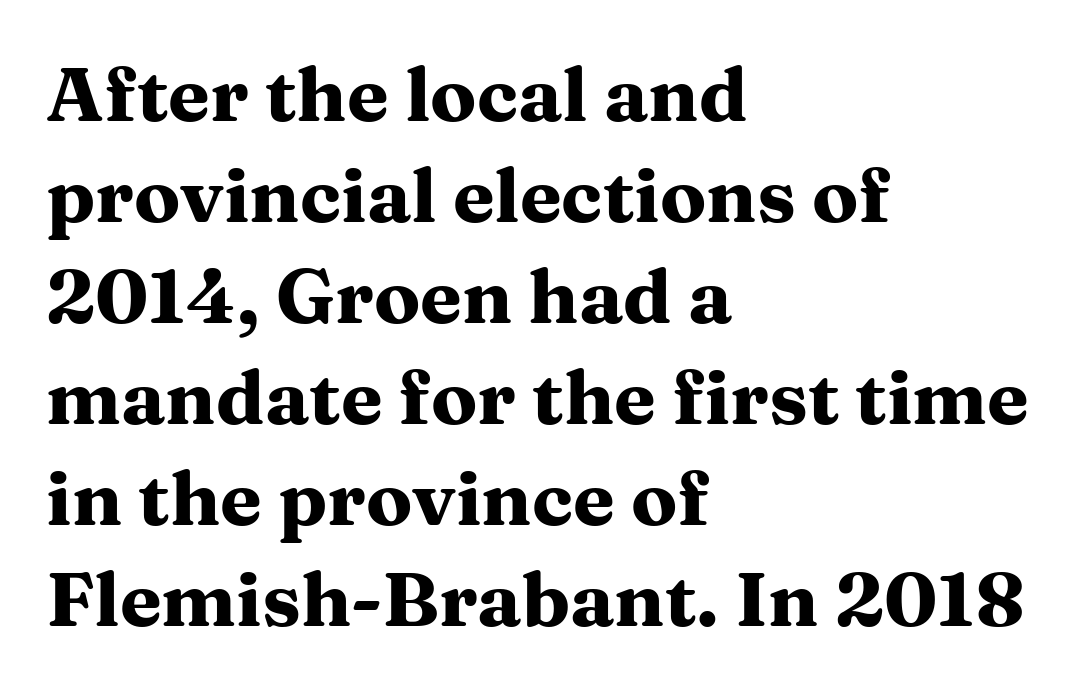
{"serif": "yes", "italic": "no", "bold": "yes", "weight": "heavy", "width": "wide", "stroke_contrast": "medium", "x_height": "medium", "monospaced": "no", "underline": "no", "align": "left", "line_spacing": "normal", "line_spacing_ratio": 1.33, "letter_spacing": "normal", "letter_spacing_em": 0.0, "glyph_px": 76}
